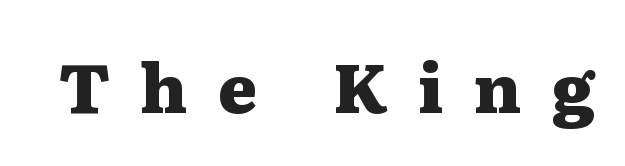
{"serif": "yes", "italic": "no", "bold": "yes", "weight": "heavy", "width": "wide", "stroke_contrast": "medium", "x_height": "medium", "monospaced": "no", "underline": "no", "letter_spacing": "wide", "letter_spacing_em": 0.46, "glyph_px": 67}
